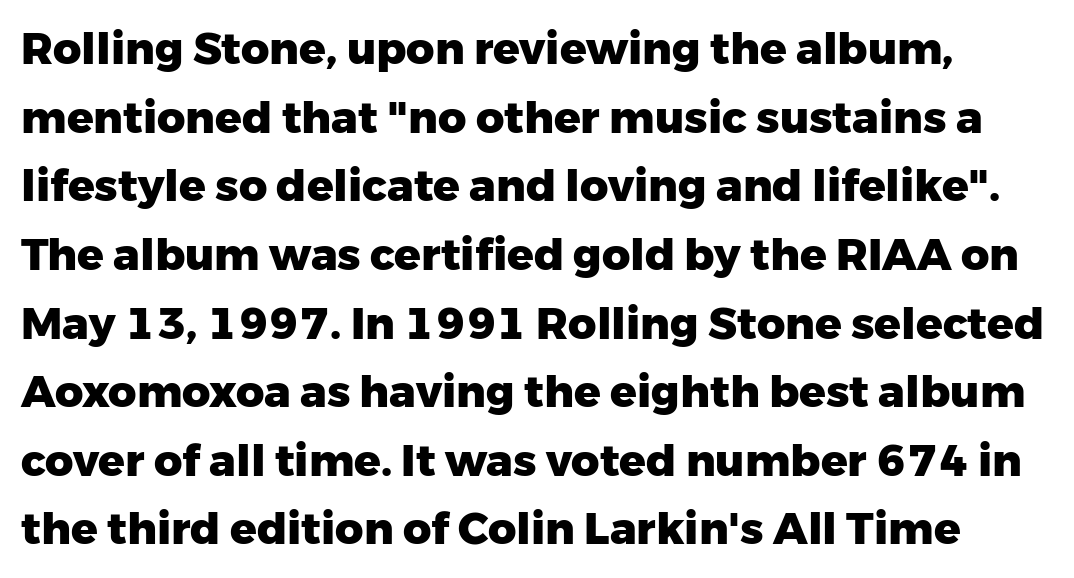
Q: Is the text bold? A: Yes.
Q: Is the text italic (slanted)? A: No, it is upright.
Q: Is the typeface a serif or a sans-serif typeface? A: Sans-serif.
Q: Is the text underlined? A: No.
Q: Is the spacing between letters normal or unusually wide? A: Normal.
Q: Is the spacing between lines tight, normal or loose? A: Normal.
Q: Width (condensed, normal, or wide)? A: Normal.
Q: Stroke contrast? A: Low.
Q: x-height? A: Medium.
Q: Monospaced? A: No.
